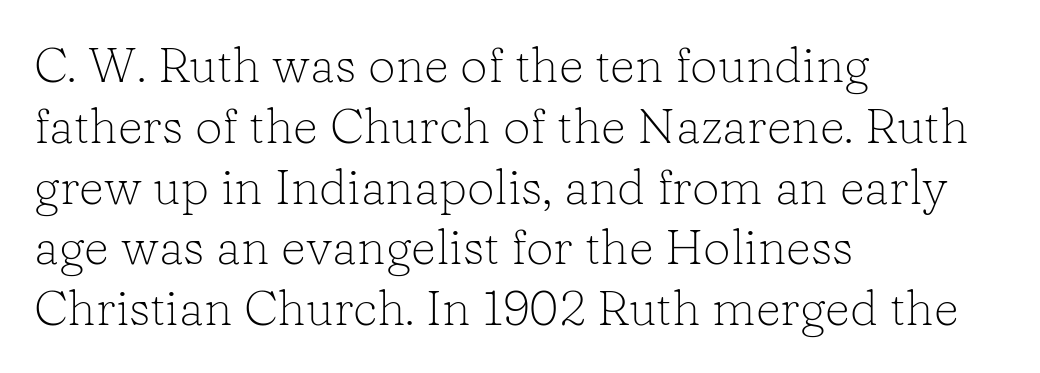
Q: Is the text bold? A: No.
Q: Is the text italic (slanted)? A: No, it is upright.
Q: Is the typeface a serif or a sans-serif typeface? A: Serif.
Q: Is the text underlined? A: No.
Q: How is the paragraph aligned? A: Left-aligned.
Q: Is the spacing between letters normal or unusually wide? A: Normal.
Q: Width (condensed, normal, or wide)? A: Normal.
Q: Stroke contrast? A: Low.
Q: x-height? A: Medium.
Q: Monospaced? A: No.
